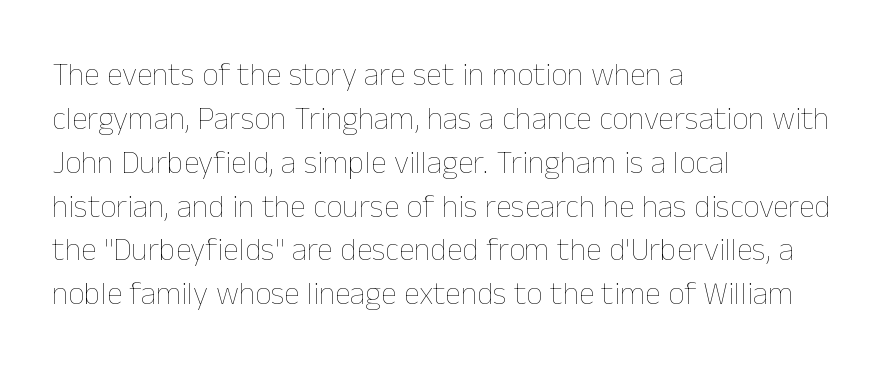
Ink coverage per letter is moderate at most. Underline: absent. These lines stack with their left ends in a neat column. This sample uses an upright cut, with every glyph sitting square on the baseline. Interline gaps are of average width in this sample.
